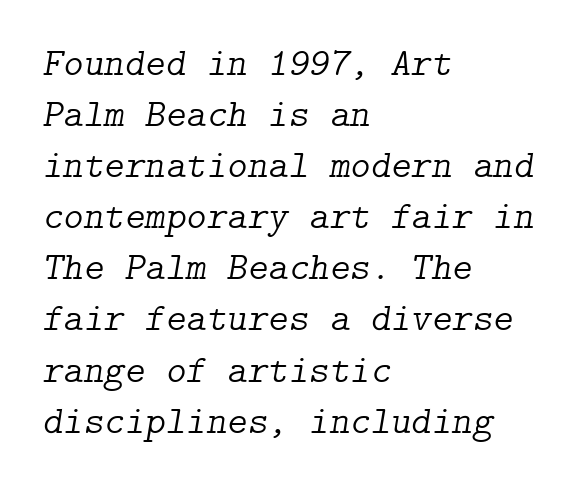
{"serif": "yes", "italic": "yes", "lean": "right", "slant_degrees": 9, "bold": "no", "weight": "light", "width": "normal", "stroke_contrast": "low", "x_height": "medium", "underline": "no", "align": "left", "line_spacing": "normal", "line_spacing_ratio": 1.31, "letter_spacing": "normal", "letter_spacing_em": 0.0, "glyph_px": 39}
